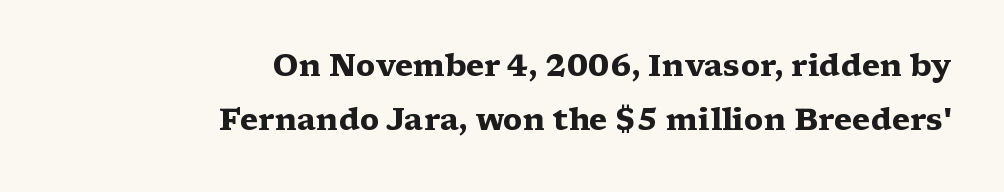
The image shows 30 px heavy, wide serif type, upright; set right-aligned, line spacing 1.81x, normal letter spacing, not underlined; medium stroke contrast and a medium x-height.
